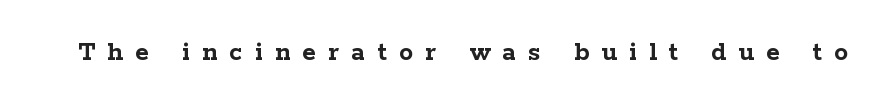
The specimen omits any rule beneath the text block's lines. You'd pick this weight for a headline — it's a proper bold. Unlike italic type, these characters show no tilt at all. The characters display serif detailing at their extremities. The rendering uses natural spacing where letterforms have individual widths. These lines have a slow, spaced-out rhythm from letter to letter.
